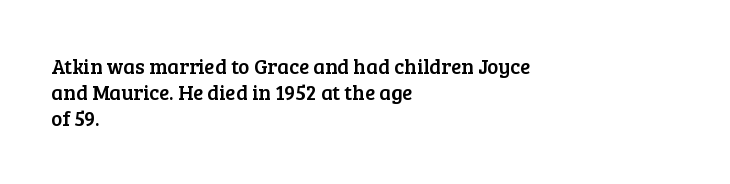
Q: Is the text italic (slanted)? A: No, it is upright.
Q: Is the text underlined? A: No.
Q: How is the paragraph aligned? A: Left-aligned.
Q: Is the spacing between letters normal or unusually wide? A: Normal.
